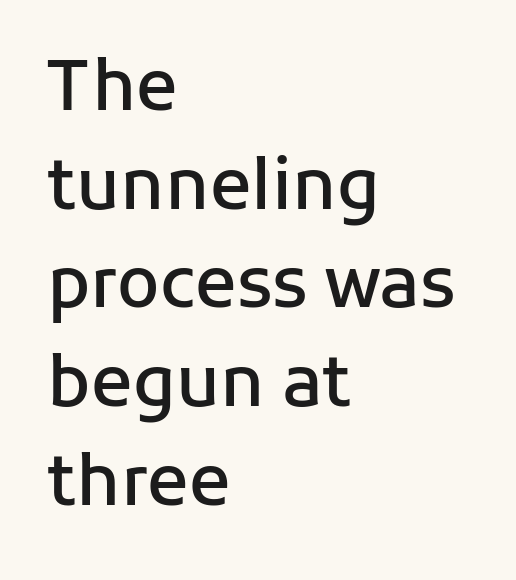
Q: Is the text bold? A: Semi-bold.
Q: Is the text italic (slanted)? A: No, it is upright.
Q: Is the typeface a serif or a sans-serif typeface? A: Sans-serif.
Q: Is the text underlined? A: No.
Q: How is the paragraph aligned? A: Left-aligned.
Q: Is the spacing between letters normal or unusually wide? A: Normal.
Q: Is the spacing between lines tight, normal or loose? A: Normal.
Q: Width (condensed, normal, or wide)? A: Normal.
Q: Stroke contrast? A: Low.
Q: x-height? A: Medium.
Q: Monospaced? A: No.
